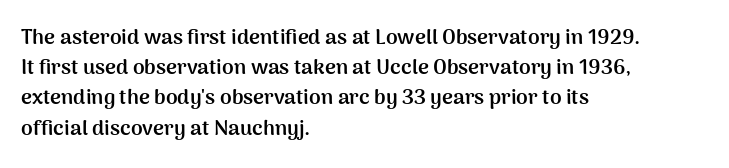
Q: Is the text bold? A: Yes.
Q: Is the text italic (slanted)? A: No, it is upright.
Q: Is the text underlined? A: No.
Q: How is the paragraph aligned? A: Left-aligned.
Q: Is the spacing between letters normal or unusually wide? A: Normal.
Q: Is the spacing between lines tight, normal or loose? A: Normal.
